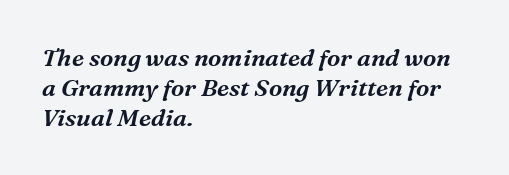
Q: Is the text italic (slanted)? A: Yes, it leans right by about 16 degrees.
Q: Is the text underlined? A: No.
Q: How is the paragraph aligned? A: Left-aligned.
Q: Is the spacing between letters normal or unusually wide? A: Normal.
Q: Is the spacing between lines tight, normal or loose? A: Normal.
